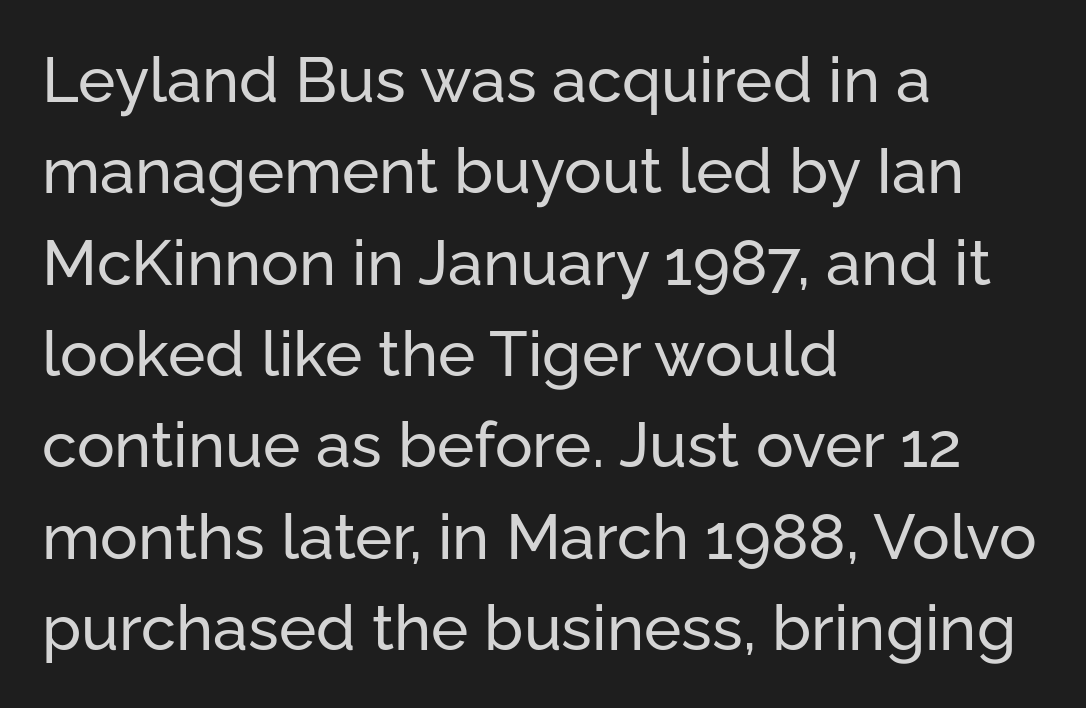
Q: Is the text italic (slanted)? A: No, it is upright.
Q: Is the typeface a serif or a sans-serif typeface? A: Sans-serif.
Q: Is the text underlined? A: No.
Q: How is the paragraph aligned? A: Left-aligned.
Q: Is the spacing between letters normal or unusually wide? A: Normal.
Q: Is the spacing between lines tight, normal or loose? A: Normal.
Q: Width (condensed, normal, or wide)? A: Normal.
Q: Stroke contrast? A: Low.
Q: x-height? A: Medium.
Q: Monospaced? A: No.
